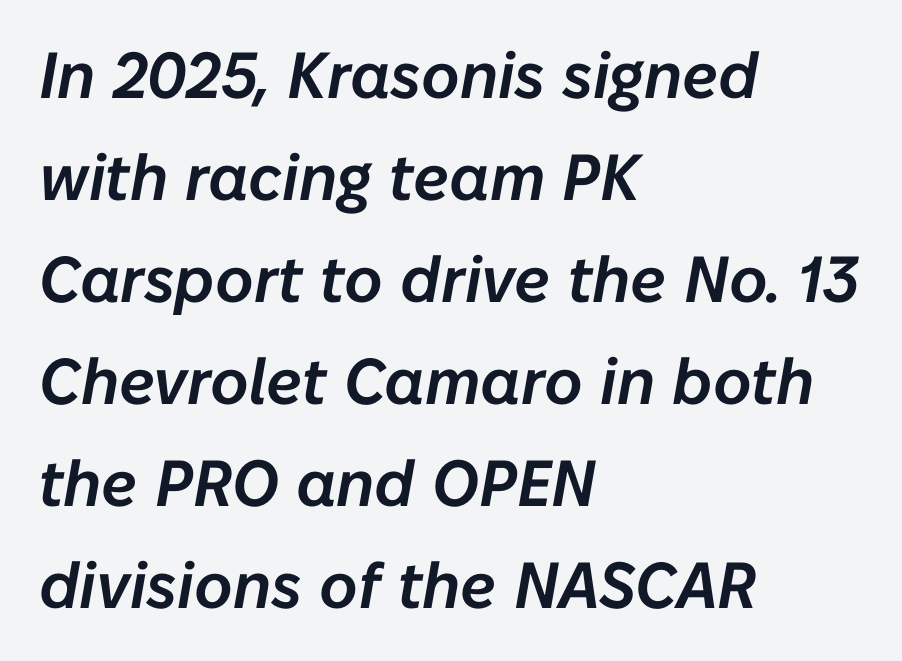
{"italic": "yes", "lean": "right", "slant_degrees": 10, "width": "normal", "stroke_contrast": "low", "x_height": "medium", "monospaced": "no", "underline": "no", "align": "left", "line_spacing": "normal", "line_spacing_ratio": 1.57, "letter_spacing": "normal", "letter_spacing_em": 0.0, "glyph_px": 65}
